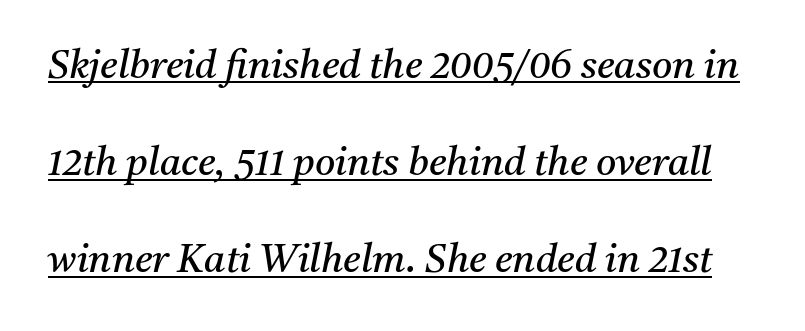
{"serif": "yes", "italic": "yes", "lean": "right", "slant_degrees": 11, "bold": "no", "weight": "regular", "width": "normal", "stroke_contrast": "medium", "x_height": "medium", "monospaced": "no", "underline": "yes", "line_spacing": "loose", "line_spacing_ratio": 2.49, "letter_spacing": "normal", "letter_spacing_em": 0.0, "glyph_px": 39}
